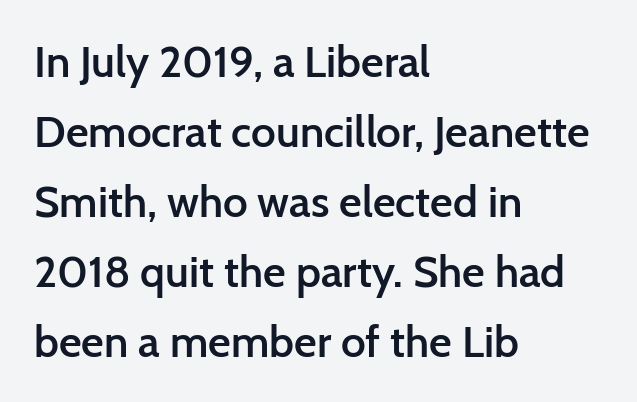
{"serif": "no", "italic": "no", "bold": "semi", "weight": "semibold", "width": "normal", "stroke_contrast": "low", "x_height": "medium", "monospaced": "no", "underline": "no", "align": "left", "line_spacing": "normal", "line_spacing_ratio": 1.59, "letter_spacing": "normal", "letter_spacing_em": 0.0, "glyph_px": 44}
